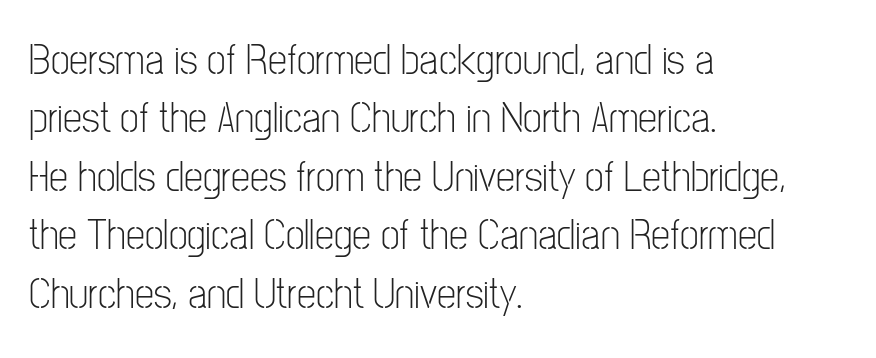
In CSS terms this would be text-align: left. A typesetter would call this zero additional tracking. The axis of the letterforms is exactly vertical. The typeface chosen for these lines omits serifs.
